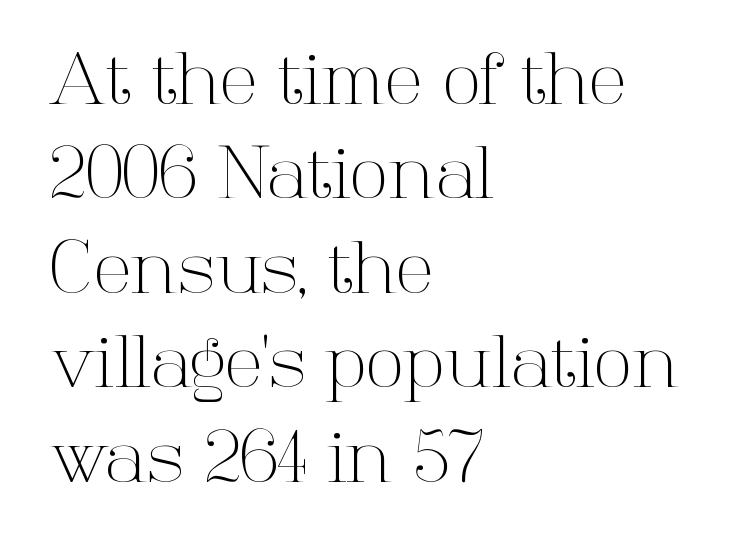
{"serif": "yes", "italic": "no", "bold": "no", "weight": "light", "width": "normal", "stroke_contrast": "high", "x_height": "medium", "monospaced": "no", "underline": "no", "align": "left", "line_spacing": "normal", "line_spacing_ratio": 1.33, "letter_spacing": "normal", "letter_spacing_em": 0.0, "glyph_px": 71}
